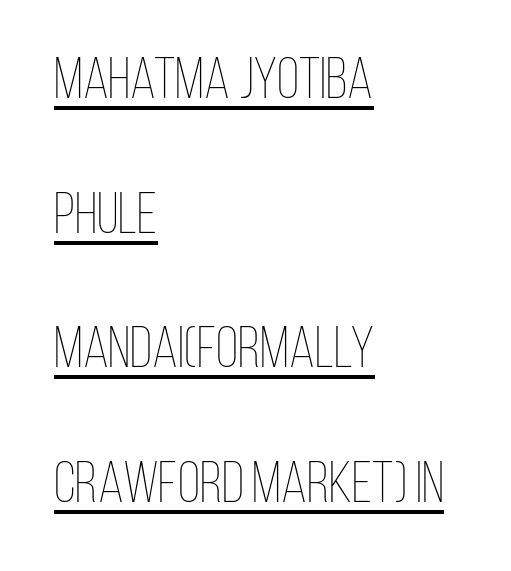
A continuous stroke trails under the words, as in a hyperlink. The axis of the letterforms is exactly vertical. Here the designer chose a conventional face with non-uniform glyph widths. Compared with a centered layout, this one pins lines to the left instead. The strokes carry an ordinary text weight at most.
